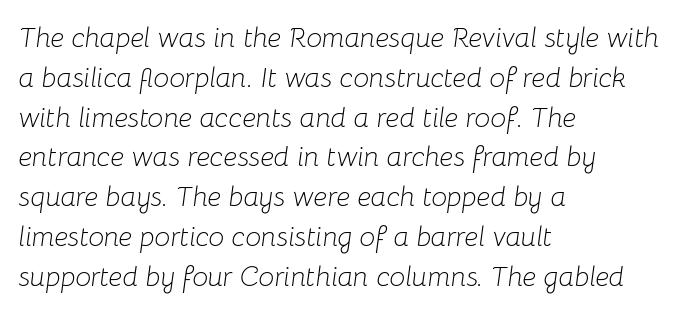
The image shows 28 px light type, italic (leaning right); set left-aligned, normal line spacing (1.42x), normal letter spacing, not underlined; low stroke contrast and a medium x-height.
